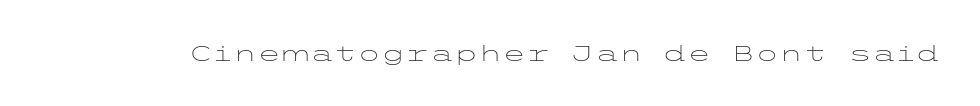
The image shows 22 px text type, upright; set normal letter spacing, not underlined.
